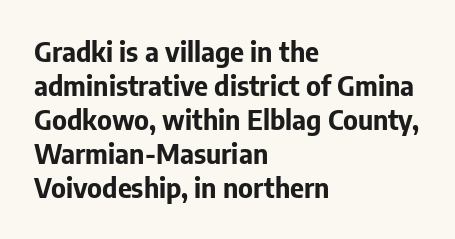
The image shows 27 px bold type, upright; set left-aligned, normal line spacing (1.26x), normal letter spacing, not underlined.
